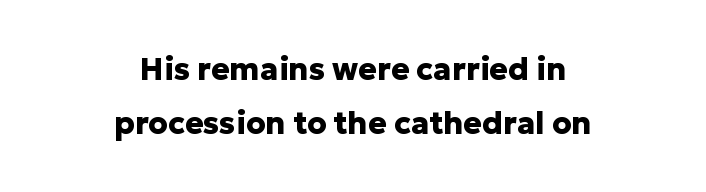
{"serif": "no", "italic": "no", "bold": "yes", "weight": "heavy", "width": "normal", "stroke_contrast": "low", "x_height": "medium", "monospaced": "no", "underline": "no", "align": "center", "line_spacing_ratio": 1.73, "letter_spacing": "normal", "letter_spacing_em": 0.0, "glyph_px": 31}
